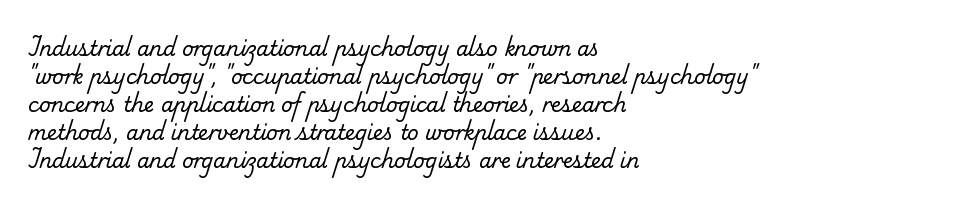
{"bold": "no", "underline": "no", "align": "left", "line_spacing": "normal", "line_spacing_ratio": 1.4, "letter_spacing": "normal", "letter_spacing_em": 0.0, "glyph_px": 20}
